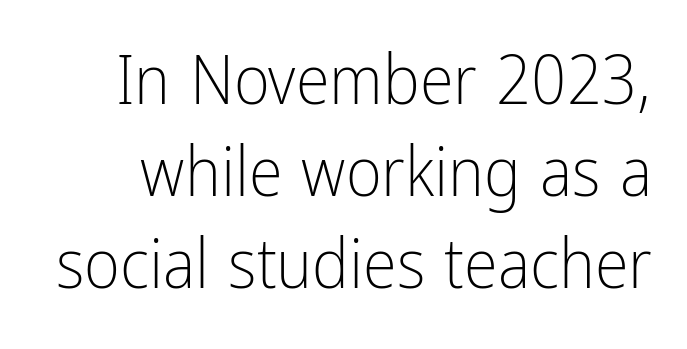
{"serif": "no", "italic": "no", "bold": "no", "weight": "light", "width": "condensed", "stroke_contrast": "low", "x_height": "medium", "monospaced": "no", "underline": "no", "line_spacing": "normal", "line_spacing_ratio": 1.33, "letter_spacing": "normal", "letter_spacing_em": 0.0, "glyph_px": 69}
